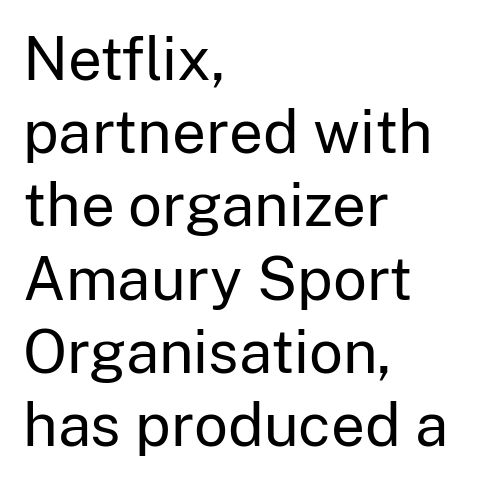
Q: Is the text bold? A: No.
Q: Is the text italic (slanted)? A: No, it is upright.
Q: Is the typeface a serif or a sans-serif typeface? A: Sans-serif.
Q: Is the text underlined? A: No.
Q: How is the paragraph aligned? A: Left-aligned.
Q: Is the spacing between letters normal or unusually wide? A: Normal.
Q: Width (condensed, normal, or wide)? A: Normal.
Q: Stroke contrast? A: Low.
Q: x-height? A: Medium.
Q: Monospaced? A: No.
